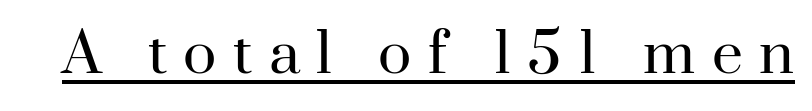
No italicization has been applied; the sample stays upright. Spacing verdict: proportional, widths tailored to each character. Underline: present. Small tapered or slab feet sit at the stroke ends, so this counts as serif. A typesetter would call this heavily tracked-out type. Heft: none added — not bold.
